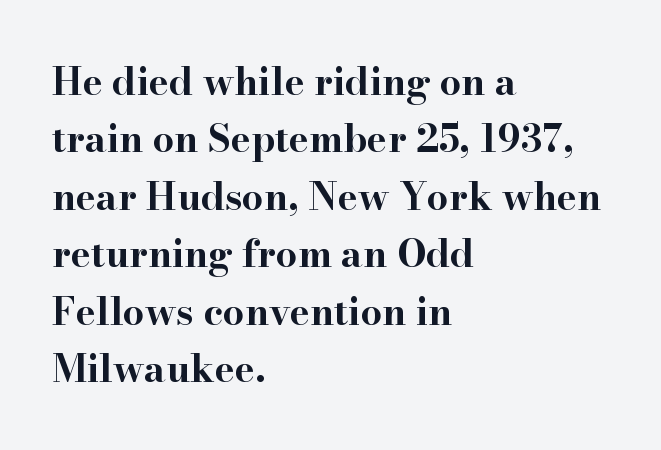
{"serif": "yes", "italic": "no", "bold": "yes", "weight": "bold", "width": "wide", "stroke_contrast": "high", "x_height": "small", "monospaced": "no", "underline": "no", "align": "left", "line_spacing": "normal", "line_spacing_ratio": 1.51, "letter_spacing": "normal", "letter_spacing_em": 0.0, "glyph_px": 38}
